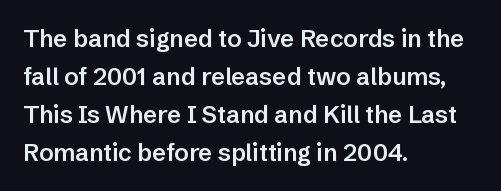
The image shows 24 px text type, upright; set left-aligned, normal line spacing (1.58x), normal letter spacing, not underlined.
